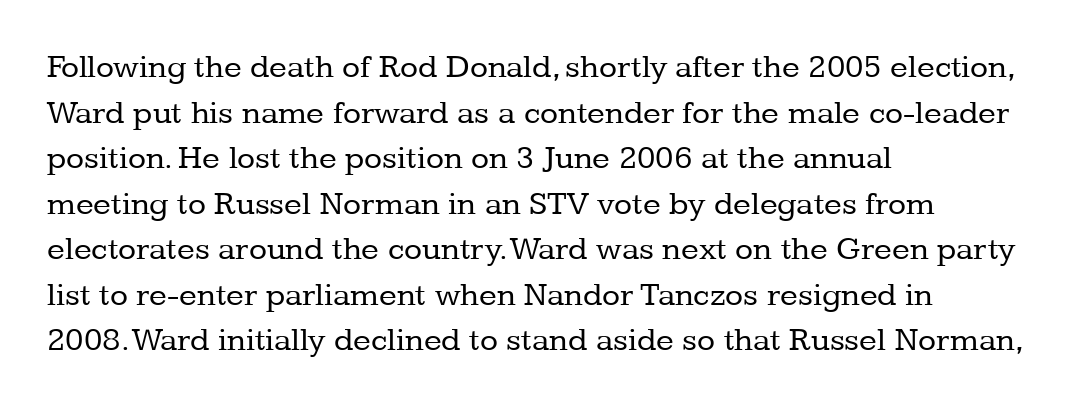
Q: Is the text bold? A: No.
Q: Is the text italic (slanted)? A: No, it is upright.
Q: Is the typeface a serif or a sans-serif typeface? A: Serif.
Q: Is the text underlined? A: No.
Q: How is the paragraph aligned? A: Left-aligned.
Q: Is the spacing between letters normal or unusually wide? A: Normal.
Q: Is the spacing between lines tight, normal or loose? A: Normal.
Q: Width (condensed, normal, or wide)? A: Normal.
Q: Stroke contrast? A: Low.
Q: x-height? A: Medium.
Q: Monospaced? A: No.
